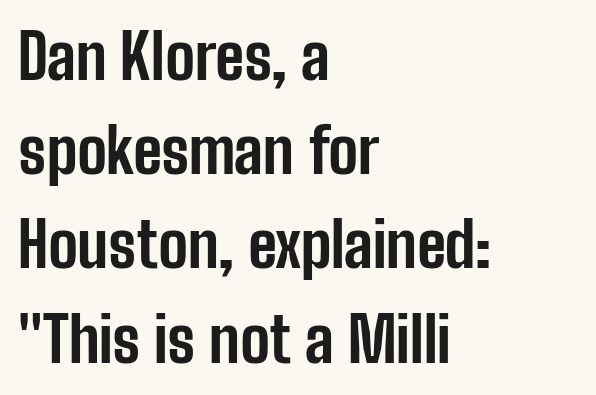
Do the characters align in a grid? No, the font is proportional. The baseline area is clear. Ascenders rise straight up at ninety degrees. Visually the block forms a straight wall on the left and a jagged coastline on the right. The line texture is even and compact thanks to regular tracking. Whoever set this chose a conventional vertical rhythm.
